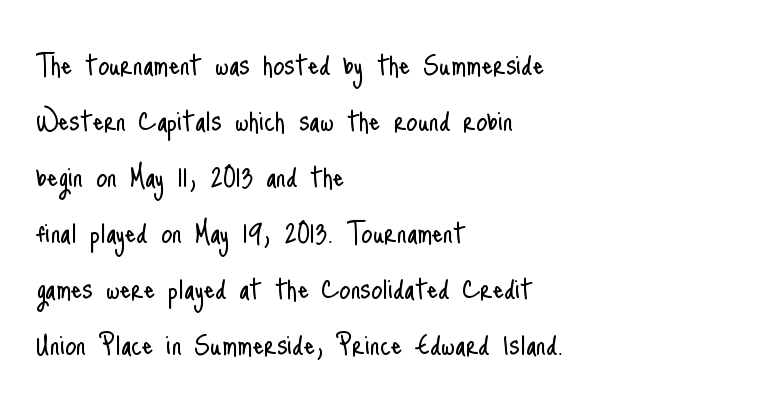
This sample is left-justified, so line endings fall wherever the words run out. Note the varied advance widths — an 'i' is clearly narrower than an 'm'. This sample uses an upright cut, with every glyph sitting square on the baseline. Check the space under the baseline: it is left empty.
